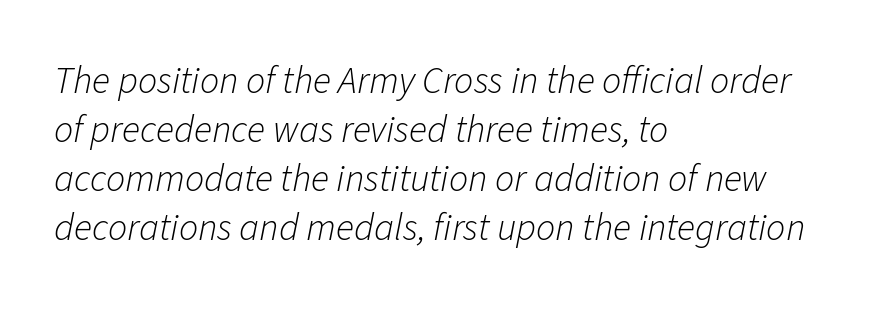
{"italic": "yes", "lean": "right", "slant_degrees": 11, "bold": "no", "weight": "light", "width": "normal", "stroke_contrast": "low", "x_height": "medium", "monospaced": "no", "underline": "no", "align": "left", "line_spacing": "normal", "line_spacing_ratio": 1.29, "letter_spacing": "normal", "letter_spacing_em": 0.0, "glyph_px": 38}
